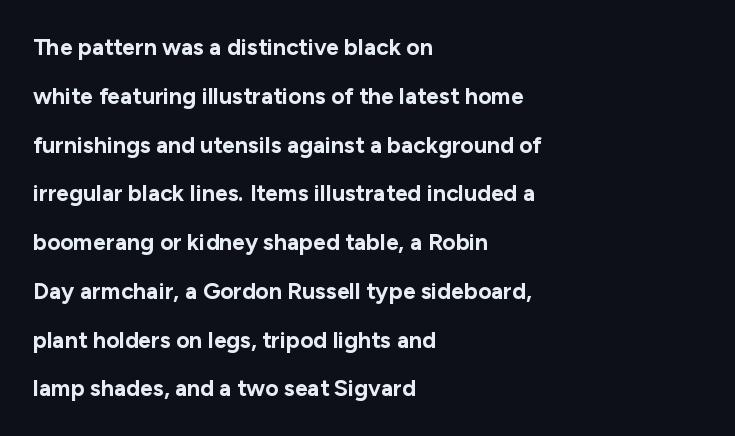
Stroke thickness is high; the sample reads as a true bold. The vertical gap from one line to the next is large. Ordinary non-slanted type is in use. The passage is arranged the way most books set body copy — flush left.
